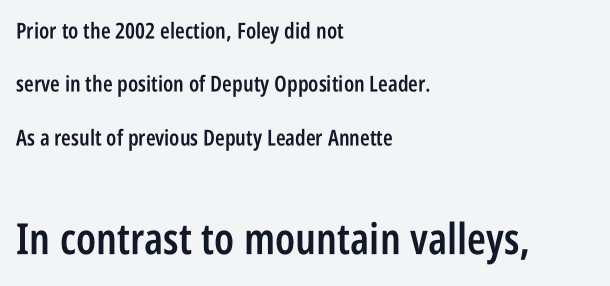
The image shows 43 px semibold, condensed sans-serif type, upright; set left-aligned, loose line spacing (2.43x), normal letter spacing, not underlined; the second (bottom) block is 1.95x larger; low stroke contrast and a large x-height.
